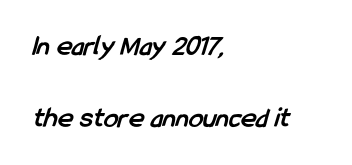
{"serif": "no", "bold": "yes", "weight": "semibold", "width": "condensed", "stroke_contrast": "low", "x_height": "medium", "monospaced": "no", "underline": "no", "align": "left", "line_spacing": "loose", "line_spacing_ratio": 2.5, "letter_spacing": "normal", "letter_spacing_em": 0.0, "glyph_px": 29}
